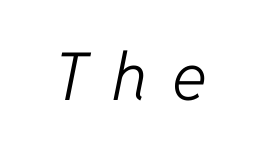
Q: Is the text bold? A: No.
Q: Is the text italic (slanted)? A: Yes, it leans right by about 11 degrees.
Q: Is the text underlined? A: No.
Q: Is the spacing between letters normal or unusually wide? A: Unusually wide.
Q: Width (condensed, normal, or wide)? A: Normal.
Q: Stroke contrast? A: Low.
Q: x-height? A: Medium.
Q: Monospaced? A: No.
